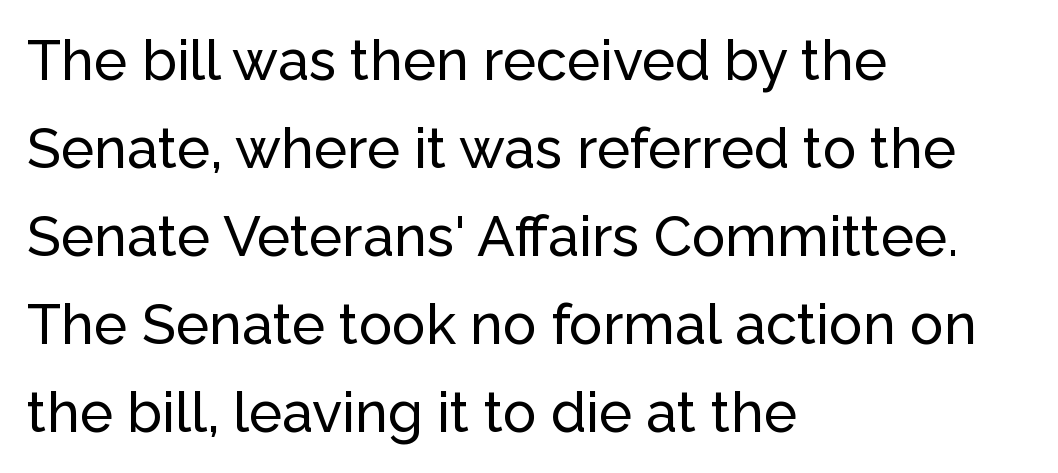
Q: Is the text italic (slanted)? A: No, it is upright.
Q: Is the typeface a serif or a sans-serif typeface? A: Sans-serif.
Q: Is the text underlined? A: No.
Q: How is the paragraph aligned? A: Left-aligned.
Q: Is the spacing between letters normal or unusually wide? A: Normal.
Q: Is the spacing between lines tight, normal or loose? A: Normal.
Q: Width (condensed, normal, or wide)? A: Normal.
Q: Stroke contrast? A: Low.
Q: x-height? A: Medium.
Q: Monospaced? A: No.
